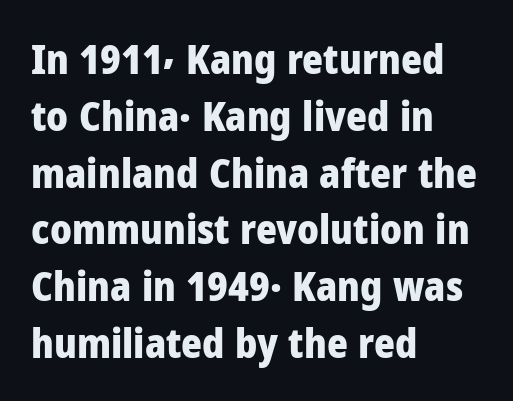
The image shows 40 px heavy sans-serif type, upright; set left-aligned, normal line spacing (1.42x), normal letter spacing, not underlined; low stroke contrast and a medium x-height.
